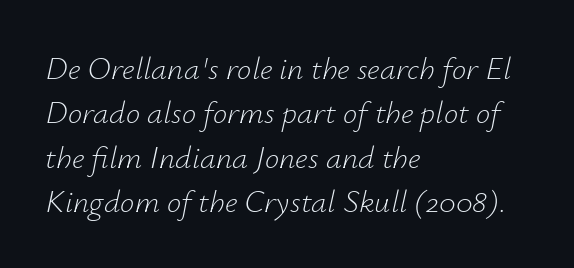
Q: Is the text bold? A: No.
Q: Is the text italic (slanted)? A: Yes, it leans right by about 12 degrees.
Q: Is the text underlined? A: No.
Q: How is the paragraph aligned? A: Left-aligned.
Q: Is the spacing between letters normal or unusually wide? A: Normal.
Q: Is the spacing between lines tight, normal or loose? A: Normal.
Q: Width (condensed, normal, or wide)? A: Normal.
Q: Stroke contrast? A: Low.
Q: x-height? A: Small.
Q: Monospaced? A: No.
